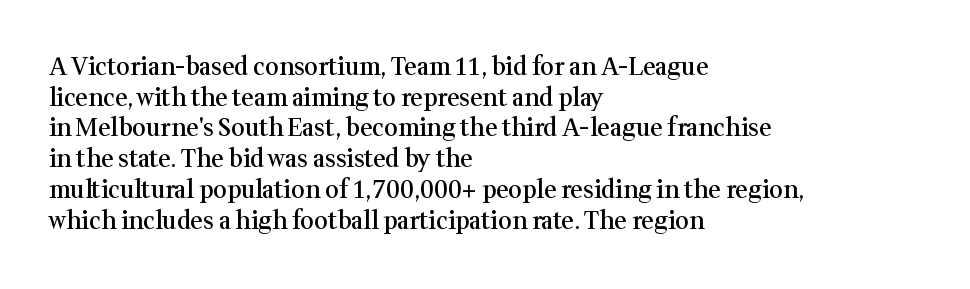
{"italic": "no", "bold": "semi", "underline": "no", "align": "left", "line_spacing": "normal", "line_spacing_ratio": 1.28, "letter_spacing": "normal", "letter_spacing_em": 0.0, "glyph_px": 24}
